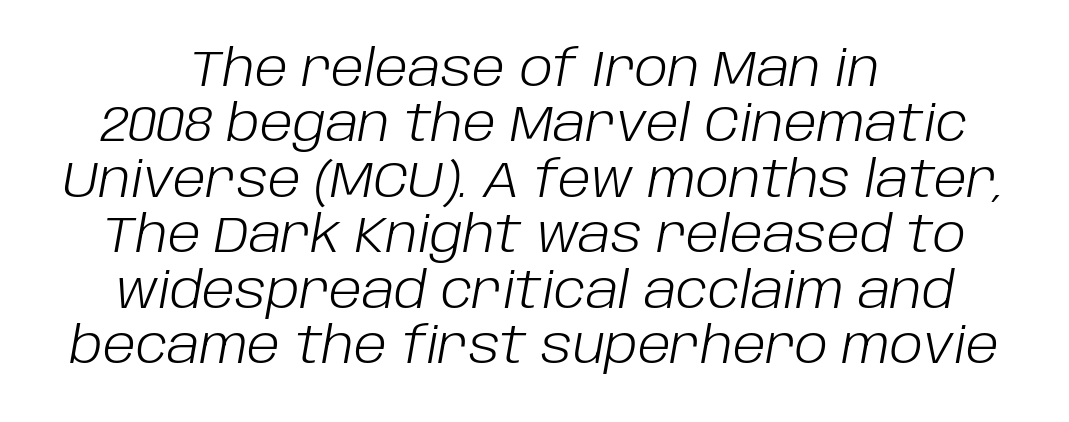
The image shows 50 px light type, italic (leaning right); set centered, tight line spacing (1.11x), normal letter spacing, not underlined; low stroke contrast and a large x-height.
